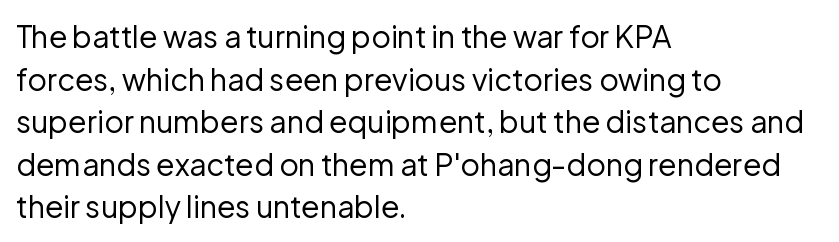
The specimen reads as upright at a glance. Inter-character spacing is left at the font's built-in metrics. The passage shown stacks its lines at a standard gap. The type family on display is of the sans-serif kind.
